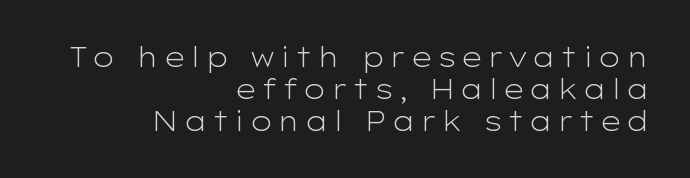
Every stem runs plumb, perpendicular to the baseline. The rag falls on the left side of this text block. No heavy texture on the line: the type isn't bold. The foot of each line stays bare and open.
